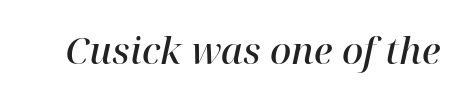
{"serif": "yes", "italic": "yes", "lean": "right", "slant_degrees": 12, "bold": "semi", "weight": "semibold", "width": "normal", "stroke_contrast": "high", "x_height": "medium", "monospaced": "no", "underline": "no", "letter_spacing": "normal", "letter_spacing_em": 0.0, "glyph_px": 37}
